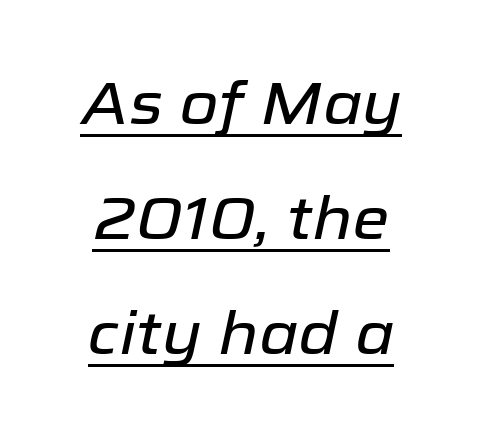
{"italic": "yes", "lean": "right", "slant_degrees": 12, "width": "normal", "stroke_contrast": "low", "x_height": "medium", "monospaced": "no", "underline": "yes", "align": "center", "line_spacing": "loose", "line_spacing_ratio": 1.92, "letter_spacing": "normal", "letter_spacing_em": 0.0, "glyph_px": 60}
